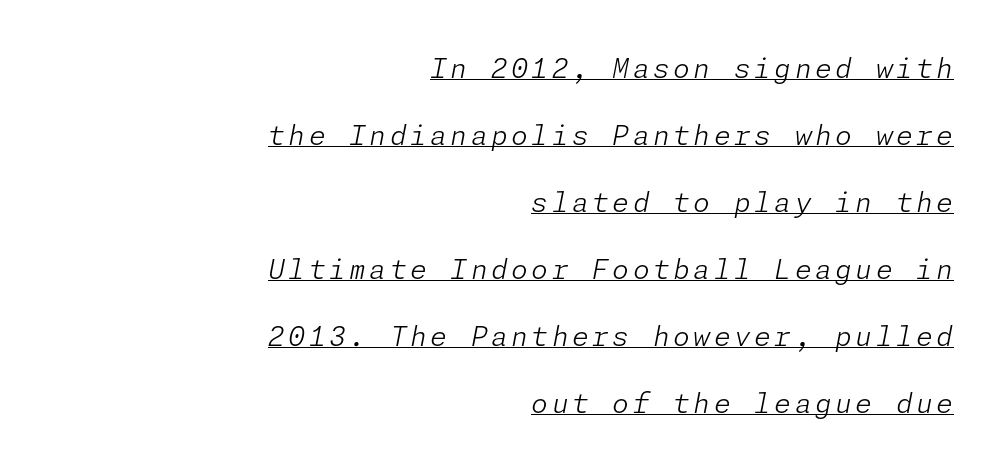
Leading is clearly above the norm, producing a sparse column. The face used here has a pronounced slope to its letters. In designer terms, the underline attribute is active on this setting. The strokes carry an ordinary text weight at most. The rag falls on the left side of this text block.
